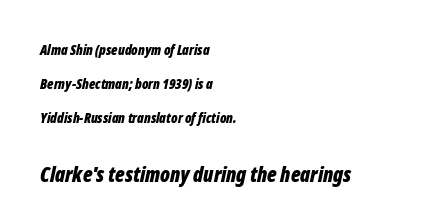
Q: Is the text bold? A: Yes.
Q: Is the text italic (slanted)? A: Yes, it leans right by about 12 degrees.
Q: Is the text underlined? A: No.
Q: How is the paragraph aligned? A: Left-aligned.
Q: Is the spacing between letters normal or unusually wide? A: Normal.
Q: Is the spacing between lines tight, normal or loose? A: Loose.
Q: Which block of text is set in a larger size, the first (top) or the second (bottom)? A: The second (bottom) one.
